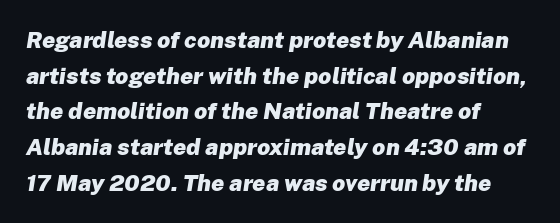
The face used here is rendered with its standard letterfit. Lines of text with bare space underneath. The characters look thick and weighty, a clear bold. Line beginnings align vertically; line endings do not. The rows are spaced the way most documents space them.
